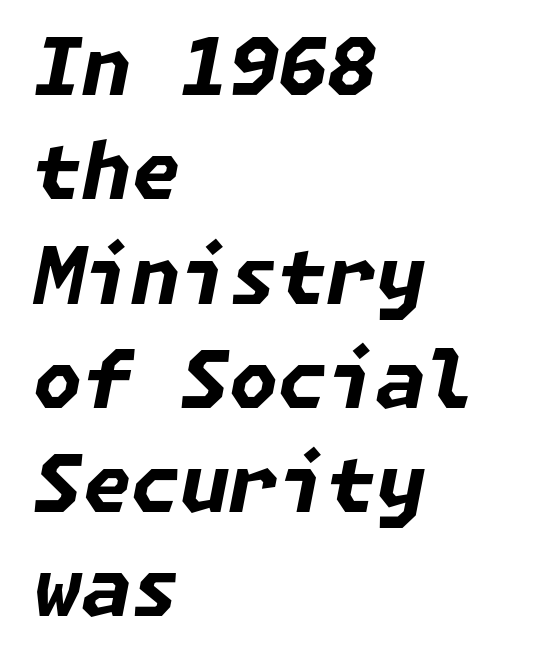
The image shows 79 px bold type, italic (leaning right); set left-aligned, normal line spacing (1.32x), normal letter spacing, not underlined; low stroke contrast and a medium x-height.
